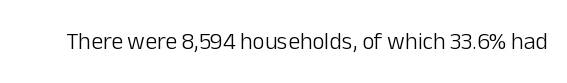
{"italic": "no", "bold": "no", "underline": "no", "letter_spacing": "normal", "letter_spacing_em": 0.0, "glyph_px": 24}
